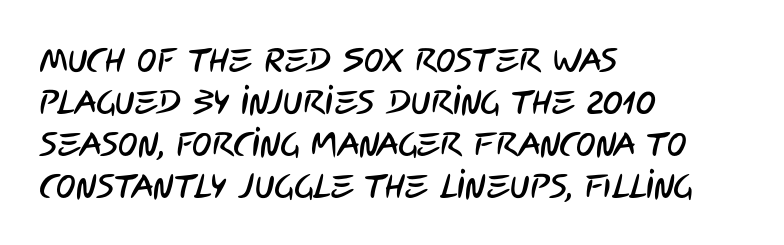
Tracking value appears to be zero — textbook default spacing. The rendering shows plain stroke endings on the letterforms — a sans-serif design. Line spacing here is normal. The space directly below the letters is spotless.
